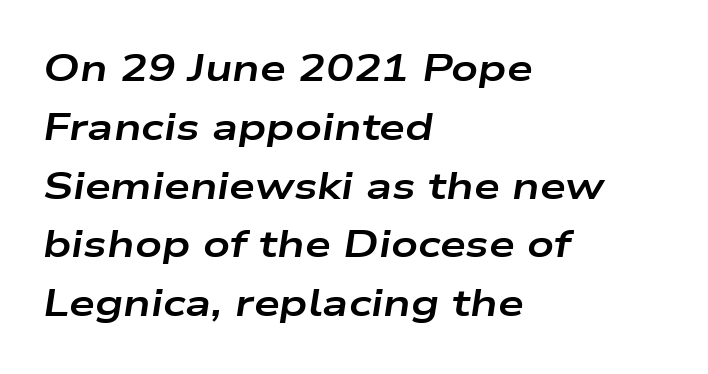
The image shows 37 px bold, wide type, italic (leaning right); set left-aligned, normal line spacing (1.59x), normal letter spacing, not underlined; low stroke contrast and a medium x-height.
